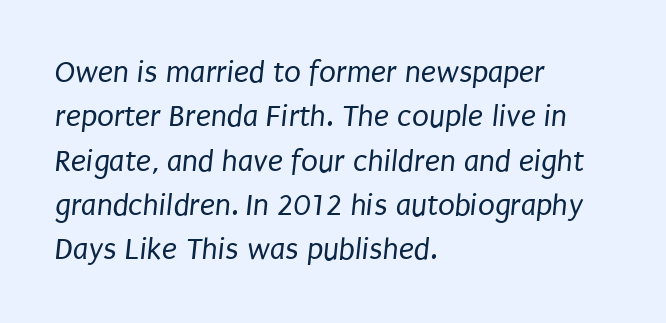
Q: Is the text bold? A: No.
Q: Is the typeface a serif or a sans-serif typeface? A: Sans-serif.
Q: Is the text underlined? A: No.
Q: How is the paragraph aligned? A: Left-aligned.
Q: Is the spacing between letters normal or unusually wide? A: Normal.
Q: Is the spacing between lines tight, normal or loose? A: Normal.
Q: Width (condensed, normal, or wide)? A: Condensed.
Q: Stroke contrast? A: Low.
Q: x-height? A: Large.
Q: Monospaced? A: No.
